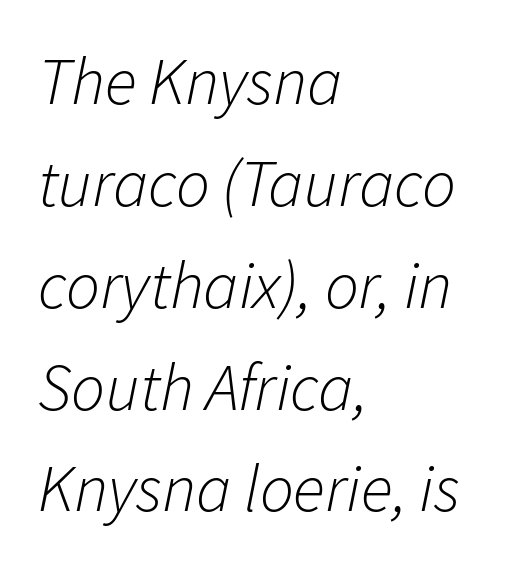
The image shows 67 px light type, italic (leaning right); set left-aligned, normal line spacing (1.52x), normal letter spacing, not underlined; low stroke contrast and a medium x-height.
